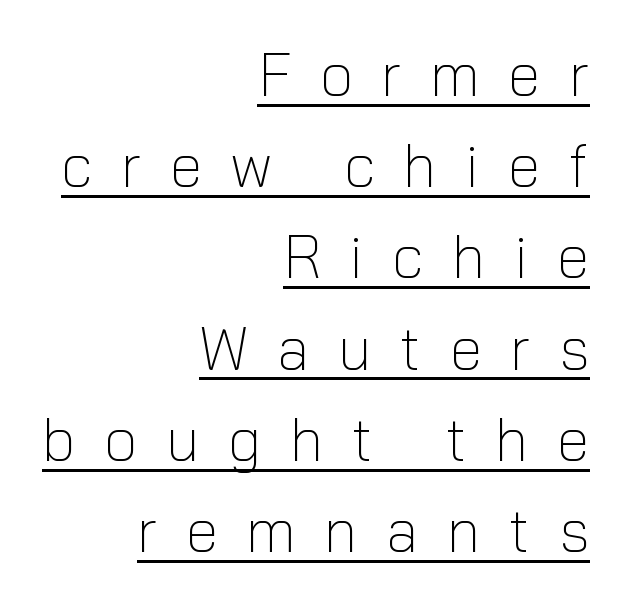
The image shows 60 px light sans-serif type, upright; set right-aligned, normal line spacing (1.52x), unusually wide letter spacing (+0.47 em), underlined; low stroke contrast and a medium x-height.
